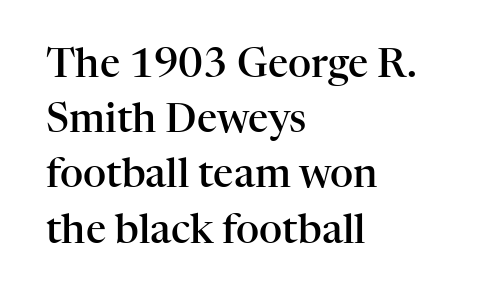
The image shows 40 px semibold serif type, upright; set left-aligned, normal line spacing (1.38x), normal letter spacing, not underlined; high stroke contrast and a medium x-height.
